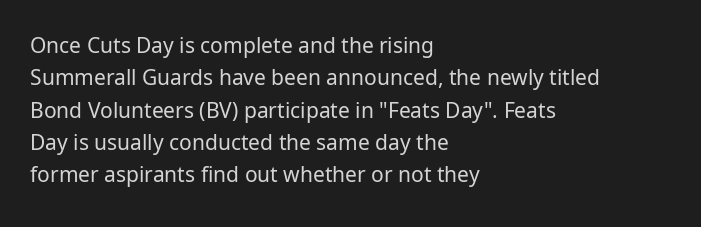
The image shows 21 px text type, upright; set left-aligned, normal line spacing (1.54x), normal letter spacing, not underlined.
